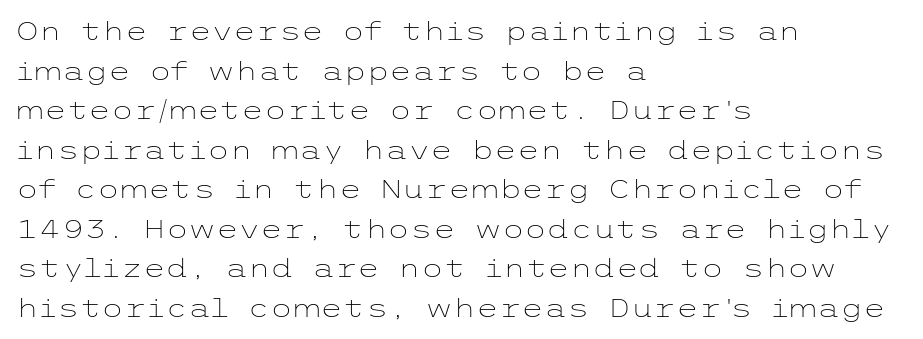
The block of text has a typical density, with ordinary space between rows. The line texture is even and compact thanks to regular tracking. Nothing heavy about these letters — not bold at all. Which margin do the lines hug? The left one — the right edge is uneven.
